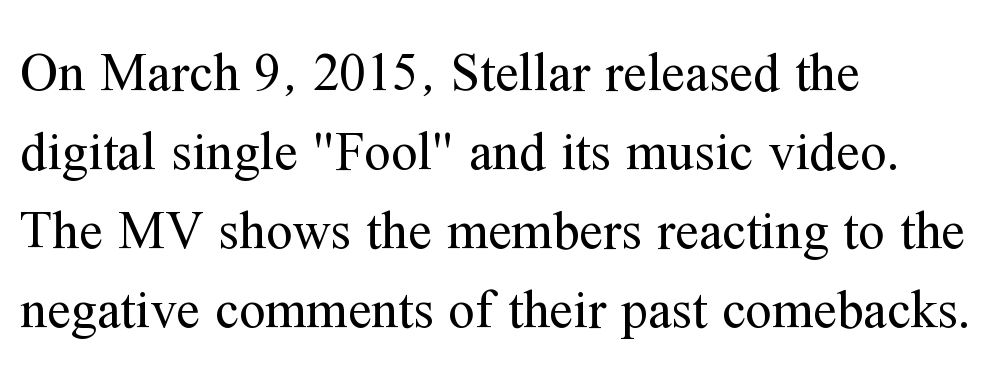
The image shows 53 px regular-weight serif type, upright; set left-aligned, normal line spacing (1.49x), normal letter spacing, not underlined; medium stroke contrast and a medium x-height.
